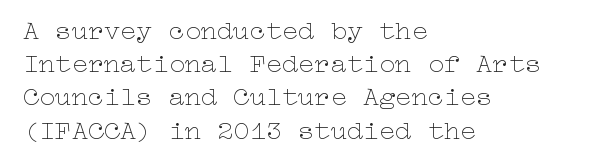
The image shows 27 px text type, upright; set left-aligned, line spacing 1.23x, normal letter spacing, not underlined.
